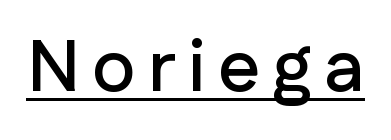
{"serif": "no", "italic": "no", "width": "normal", "stroke_contrast": "low", "x_height": "medium", "monospaced": "no", "underline": "yes", "glyph_px": 74}
